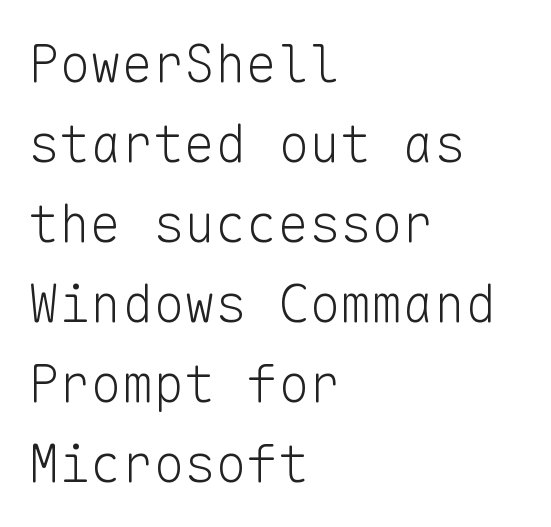
Q: Is the text bold? A: No.
Q: Is the text italic (slanted)? A: No, it is upright.
Q: Is the typeface a serif or a sans-serif typeface? A: Sans-serif.
Q: Is the text underlined? A: No.
Q: How is the paragraph aligned? A: Left-aligned.
Q: Is the spacing between letters normal or unusually wide? A: Normal.
Q: Is the spacing between lines tight, normal or loose? A: Normal.
Q: Width (condensed, normal, or wide)? A: Normal.
Q: Stroke contrast? A: Low.
Q: x-height? A: Medium.
Q: Monospaced? A: Yes.
